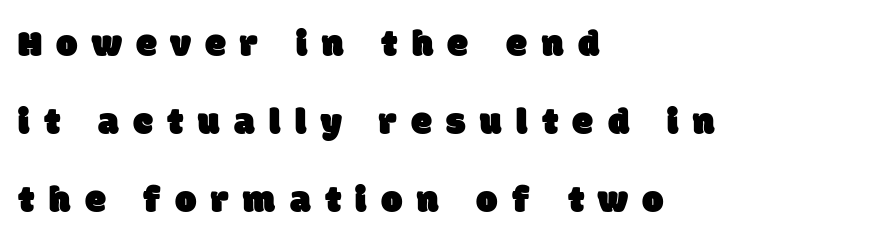
Q: Is the typeface a serif or a sans-serif typeface? A: Sans-serif.
Q: Is the text underlined? A: No.
Q: How is the paragraph aligned? A: Left-aligned.
Q: Is the spacing between letters normal or unusually wide? A: Unusually wide.
Q: Is the spacing between lines tight, normal or loose? A: Loose.
Q: Width (condensed, normal, or wide)? A: Normal.
Q: Stroke contrast? A: Low.
Q: x-height? A: Large.
Q: Monospaced? A: No.
